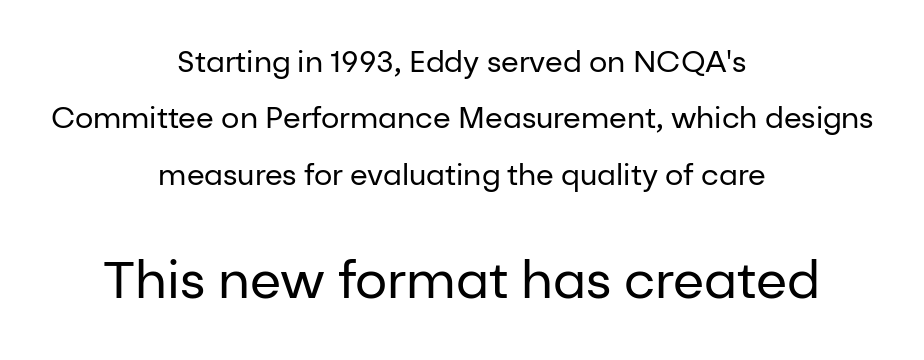
The image shows 51 px regular-weight sans-serif type, upright; set centered, loose line spacing (1.94x), normal letter spacing, not underlined; the second (bottom) block is 1.76x larger; low stroke contrast and a medium x-height.
